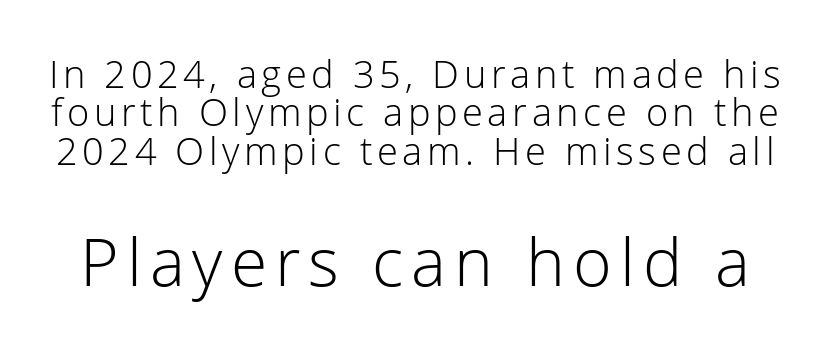
Q: Is the text bold? A: No.
Q: Is the text italic (slanted)? A: No, it is upright.
Q: Is the typeface a serif or a sans-serif typeface? A: Sans-serif.
Q: Is the text underlined? A: No.
Q: Is the spacing between lines tight, normal or loose? A: Tight.
Q: Which block of text is set in a larger size, the first (top) or the second (bottom)? A: The second (bottom) one.
Q: Width (condensed, normal, or wide)? A: Normal.
Q: Stroke contrast? A: Low.
Q: x-height? A: Medium.
Q: Monospaced? A: No.
